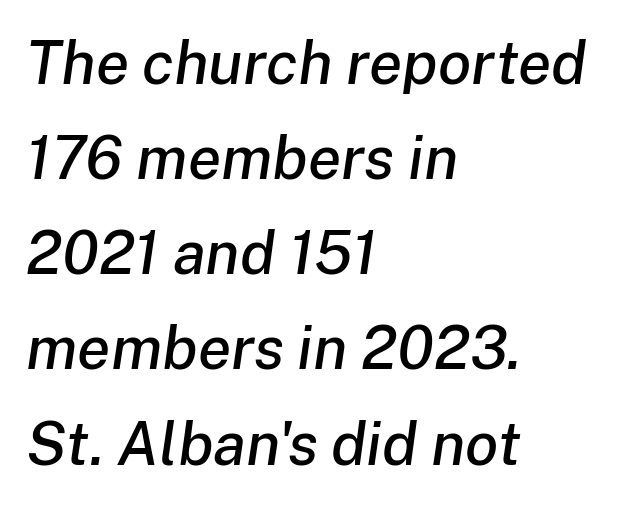
The image shows 61 px text type, italic (leaning right); set left-aligned, normal line spacing (1.56x), normal letter spacing, not underlined; low stroke contrast and a medium x-height.
